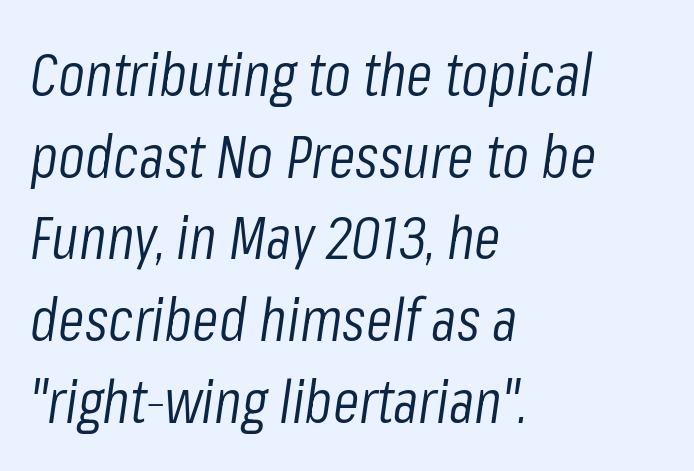
Q: Is the text bold? A: No.
Q: Is the text italic (slanted)? A: Yes, it leans right by about 8 degrees.
Q: Is the text underlined? A: No.
Q: How is the paragraph aligned? A: Left-aligned.
Q: Is the spacing between letters normal or unusually wide? A: Normal.
Q: Is the spacing between lines tight, normal or loose? A: Normal.
Q: Width (condensed, normal, or wide)? A: Condensed.
Q: Stroke contrast? A: Low.
Q: x-height? A: Medium.
Q: Monospaced? A: No.
